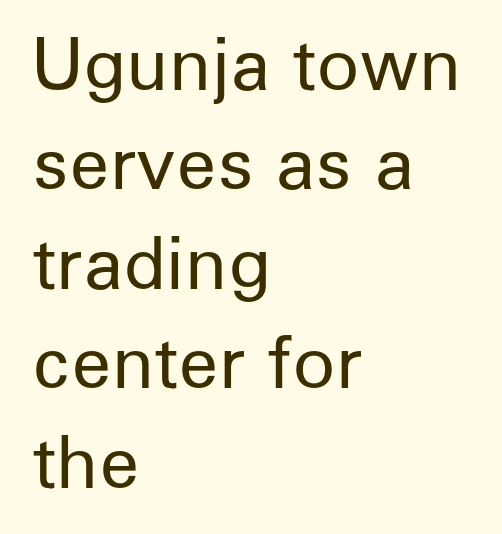
{"serif": "no", "italic": "no", "bold": "no", "weight": "regular", "width": "normal", "stroke_contrast": "low", "x_height": "medium", "monospaced": "no", "underline": "no", "align": "left", "line_spacing": "normal", "line_spacing_ratio": 1.4, "letter_spacing": "normal", "letter_spacing_em": 0.0, "glyph_px": 71}
